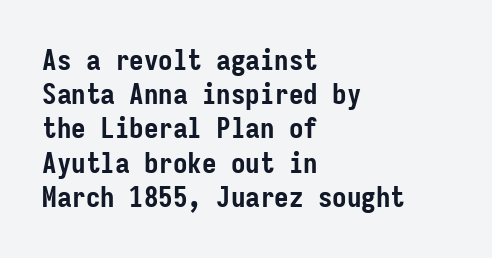
Ascenders rise straight up at ninety degrees. Where is the straight margin? On the left. Each letter, wide or thin by design, is forced into the same width here. The area under the type is left untouched.
